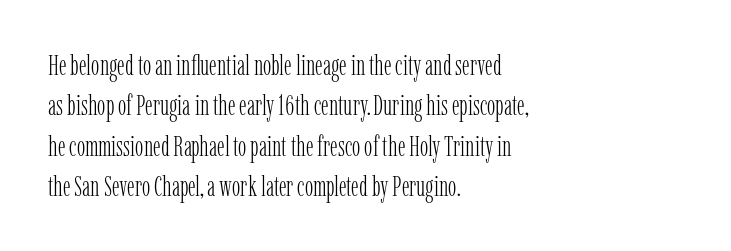
{"serif": "yes", "italic": "no", "bold": "no", "weight": "light", "width": "condensed", "stroke_contrast": "low", "x_height": "medium", "monospaced": "no", "underline": "no", "align": "left", "line_spacing": "normal", "line_spacing_ratio": 1.44, "letter_spacing": "normal", "letter_spacing_em": 0.0, "glyph_px": 28}
